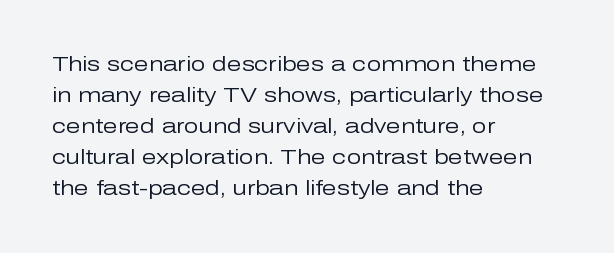
Q: Is the text bold? A: No.
Q: Is the text italic (slanted)? A: No, it is upright.
Q: Is the text underlined? A: No.
Q: How is the paragraph aligned? A: Left-aligned.
Q: Is the spacing between letters normal or unusually wide? A: Normal.
Q: Is the spacing between lines tight, normal or loose? A: Normal.
